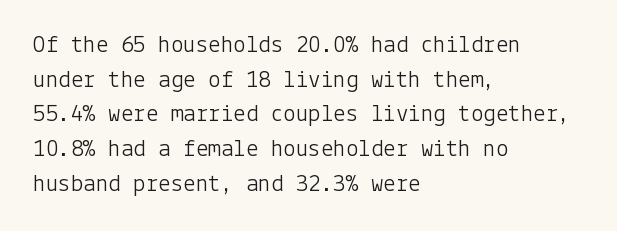
The image shows 25 px text type, upright; set left-aligned, normal line spacing (1.39x), normal letter spacing, not underlined.
